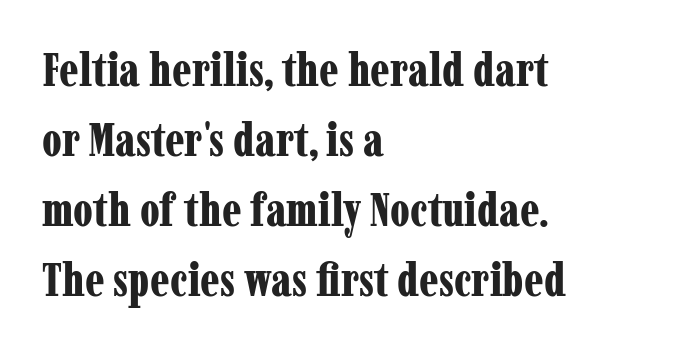
Q: Is the text bold? A: Yes.
Q: Is the text italic (slanted)? A: No, it is upright.
Q: Is the typeface a serif or a sans-serif typeface? A: Serif.
Q: Is the text underlined? A: No.
Q: How is the paragraph aligned? A: Left-aligned.
Q: Is the spacing between letters normal or unusually wide? A: Normal.
Q: Is the spacing between lines tight, normal or loose? A: Normal.
Q: Width (condensed, normal, or wide)? A: Condensed.
Q: Stroke contrast? A: Low.
Q: x-height? A: Medium.
Q: Monospaced? A: No.
